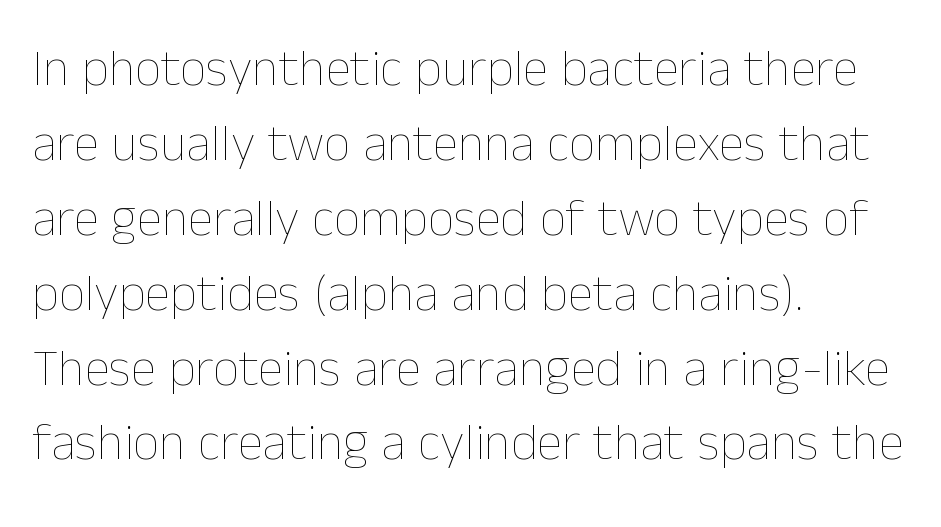
{"italic": "no", "bold": "no", "weight": "thin", "width": "normal", "stroke_contrast": "low", "x_height": "medium", "monospaced": "no", "underline": "no", "align": "left", "line_spacing": "normal", "line_spacing_ratio": 1.44, "letter_spacing": "normal", "letter_spacing_em": 0.0, "glyph_px": 52}
